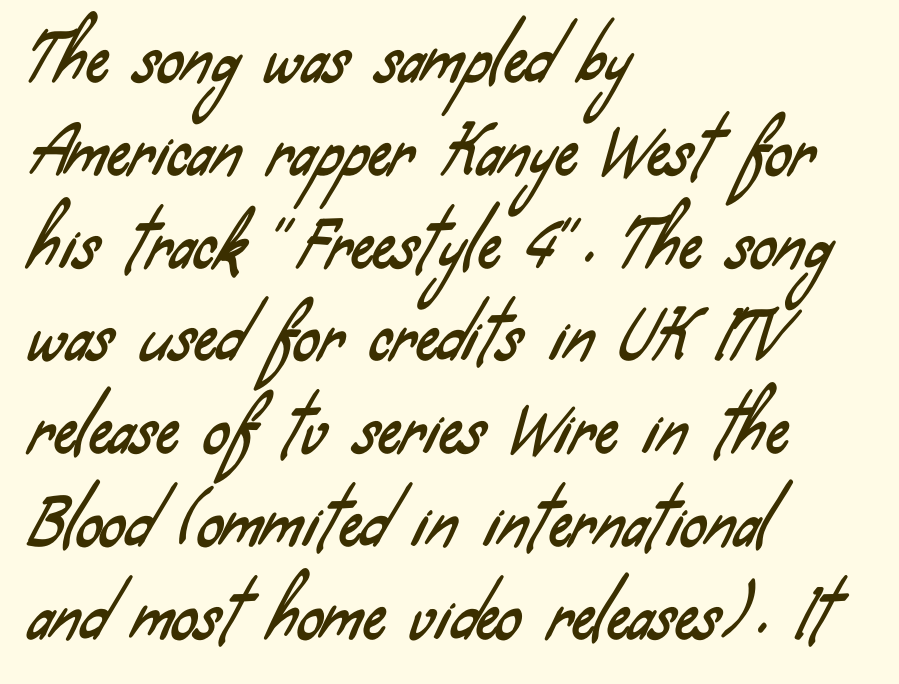
{"serif": "no", "width": "condensed", "stroke_contrast": "low", "x_height": "small", "monospaced": "no", "underline": "no", "align": "left", "line_spacing": "normal", "line_spacing_ratio": 1.45, "letter_spacing": "normal", "letter_spacing_em": 0.0, "glyph_px": 64}
